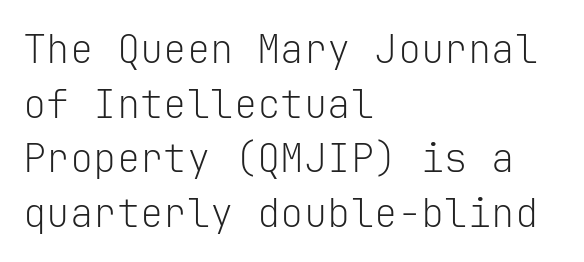
The image shows 39 px light sans-serif type, upright, monospaced; set left-aligned, normal line spacing (1.4x), normal letter spacing, not underlined; low stroke contrast and a medium x-height.
